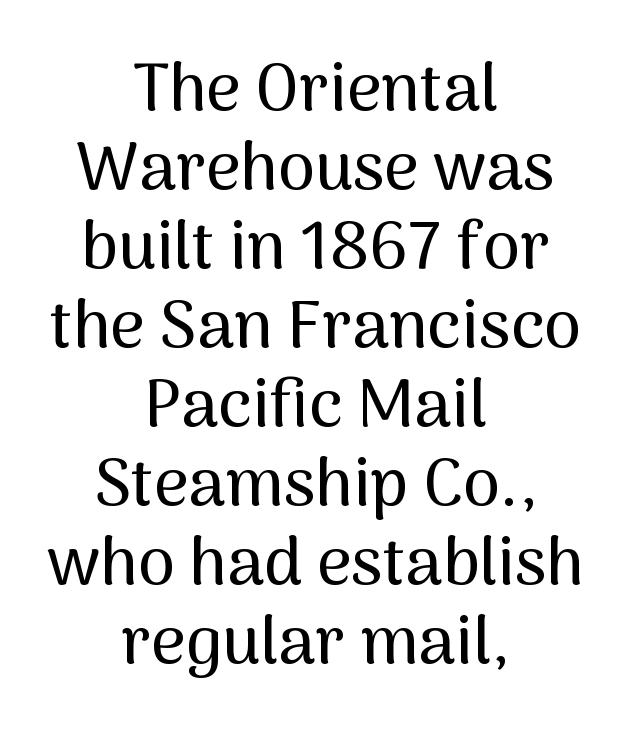
Q: Is the text italic (slanted)? A: No, it is upright.
Q: Is the typeface a serif or a sans-serif typeface? A: Sans-serif.
Q: Is the text underlined? A: No.
Q: How is the paragraph aligned? A: Centered.
Q: Is the spacing between letters normal or unusually wide? A: Normal.
Q: Width (condensed, normal, or wide)? A: Normal.
Q: Stroke contrast? A: Medium.
Q: x-height? A: Medium.
Q: Monospaced? A: No.
